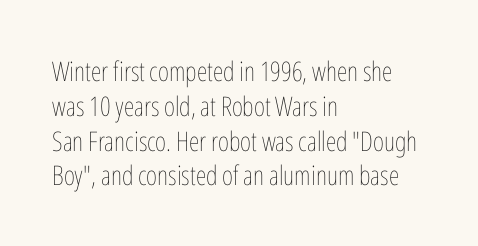
Q: Is the text bold? A: No.
Q: Is the text italic (slanted)? A: No, it is upright.
Q: Is the text underlined? A: No.
Q: How is the paragraph aligned? A: Left-aligned.
Q: Is the spacing between letters normal or unusually wide? A: Normal.
Q: Is the spacing between lines tight, normal or loose? A: Normal.
